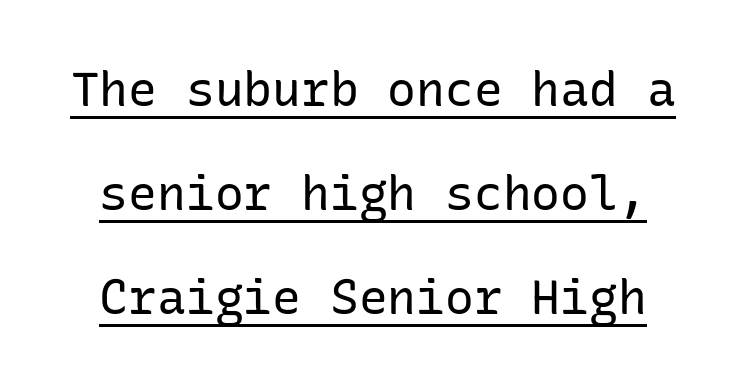
Q: Is the text bold? A: No.
Q: Is the text italic (slanted)? A: No, it is upright.
Q: Is the typeface a serif or a sans-serif typeface? A: Sans-serif.
Q: Is the text underlined? A: Yes.
Q: Is the spacing between letters normal or unusually wide? A: Normal.
Q: Is the spacing between lines tight, normal or loose? A: Loose.
Q: Width (condensed, normal, or wide)? A: Normal.
Q: Stroke contrast? A: Low.
Q: x-height? A: Medium.
